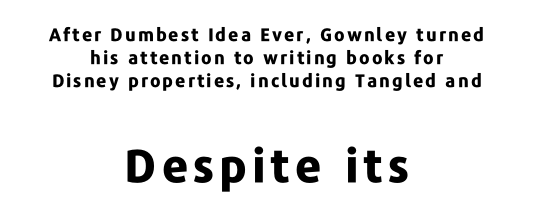
{"serif": "no", "italic": "no", "bold": "yes", "weight": "bold", "width": "normal", "stroke_contrast": "low", "x_height": "medium", "monospaced": "no", "underline": "no", "align": "center", "line_spacing": "normal", "line_spacing_ratio": 1.27, "larger_block": "second", "size_ratio": 2.56, "glyph_px": 46}
